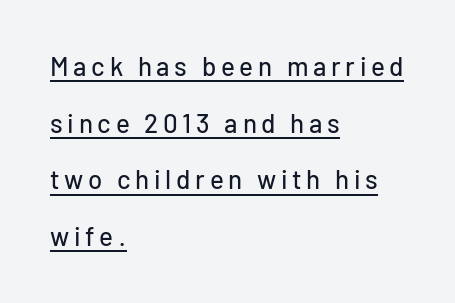
The image shows 26 px text type, upright; set left-aligned, loose line spacing (2.18x), underlined.
